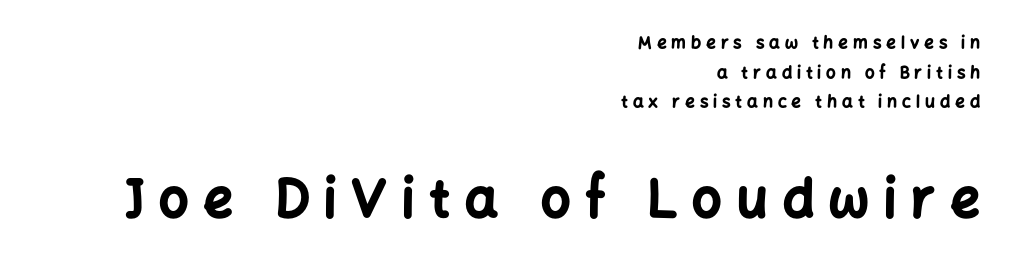
{"serif": "no", "italic": "no", "bold": "yes", "weight": "bold", "width": "normal", "stroke_contrast": "low", "x_height": "medium", "monospaced": "no", "underline": "no", "align": "right", "line_spacing_ratio": 1.74, "letter_spacing": "wide", "letter_spacing_em": 0.29, "larger_block": "second", "size_ratio": 3.06, "glyph_px": 52}
